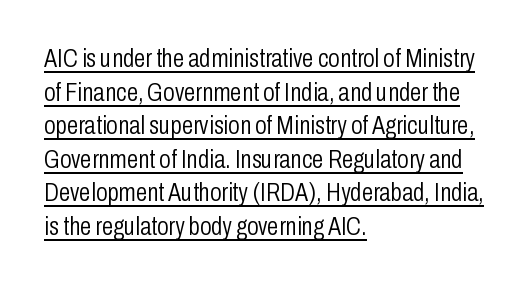
{"italic": "no", "bold": "no", "underline": "yes", "align": "left", "line_spacing": "normal", "line_spacing_ratio": 1.29, "letter_spacing": "normal", "letter_spacing_em": 0.0, "glyph_px": 26}
